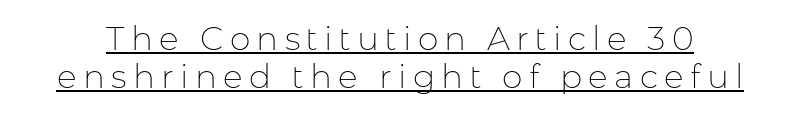
Ordinary non-slanted type is in use. On a weight scale, this lands at 450 or below. These lines are rendered in a variable-pitch font. Decoration check: the copy is underlined. Observe the absence of serifs on each vertical stroke in this sample.
